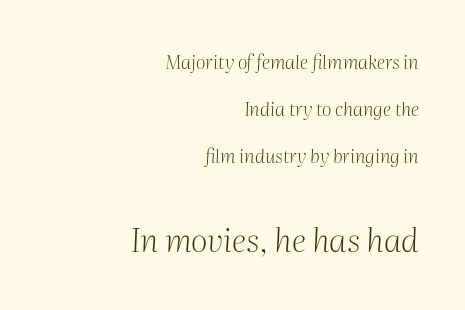
Q: Is the text bold? A: No.
Q: Is the text italic (slanted)? A: Yes, it leans right by about 2 degrees.
Q: Is the typeface a serif or a sans-serif typeface? A: Serif.
Q: Is the text underlined? A: No.
Q: How is the paragraph aligned? A: Right-aligned.
Q: Is the spacing between letters normal or unusually wide? A: Normal.
Q: Is the spacing between lines tight, normal or loose? A: Loose.
Q: Which block of text is set in a larger size, the first (top) or the second (bottom)? A: The second (bottom) one.
Q: Width (condensed, normal, or wide)? A: Normal.
Q: Stroke contrast? A: Medium.
Q: x-height? A: Medium.
Q: Monospaced? A: No.
